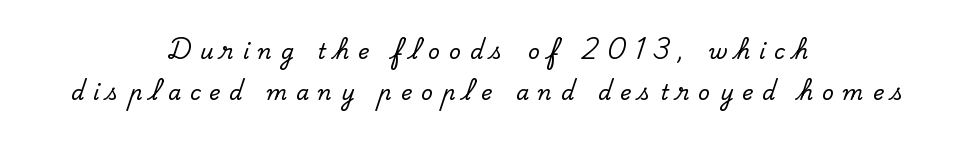
Each new line begins a long way beneath the previous one. This rendering features lettering with no underline. Neither beginnings nor endings align; midpoints do. The face used here is rendered with a markedly widened letterfit.
